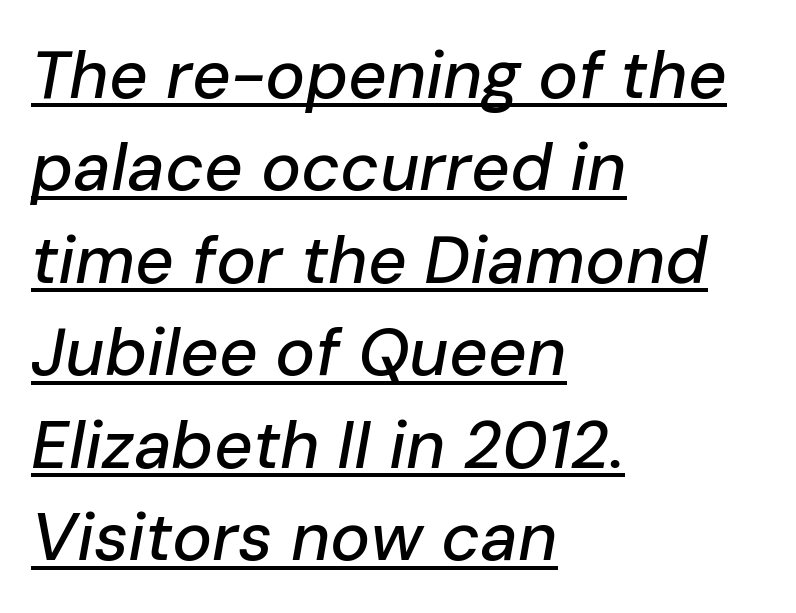
Default kerning and tracking; the words read as compact shapes. Vertical spacing — default. Caption: multi-line text, flush left, ragged right. The letters advance in unequal steps, a hallmark of proportional type.
